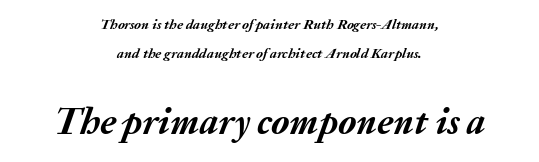
Typeset on center — no edge is straight. Posture: slanted. In terms of weight, the rendering is a true, heavy bold. You get the small type first, then a jump to larger type. This block would shrink considerably if given ordinary leading; it's expanded now.
